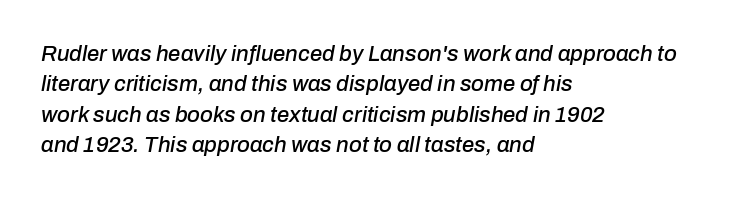
Q: Is the text italic (slanted)? A: Yes, it leans right by about 10 degrees.
Q: Is the text underlined? A: No.
Q: How is the paragraph aligned? A: Left-aligned.
Q: Is the spacing between letters normal or unusually wide? A: Normal.
Q: Is the spacing between lines tight, normal or loose? A: Normal.
